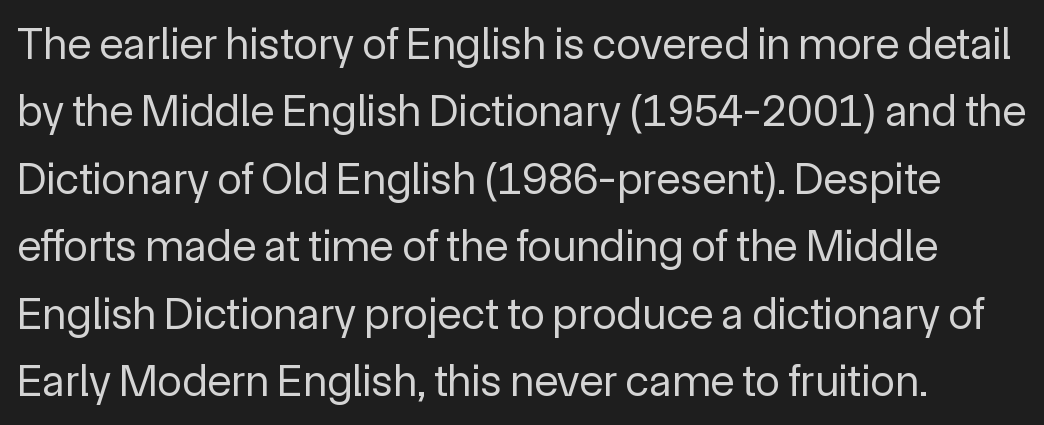
{"serif": "no", "italic": "no", "bold": "no", "weight": "regular", "width": "normal", "x_height": "medium", "monospaced": "no", "underline": "no", "line_spacing": "normal", "line_spacing_ratio": 1.5, "letter_spacing": "normal", "letter_spacing_em": 0.0, "glyph_px": 45}
